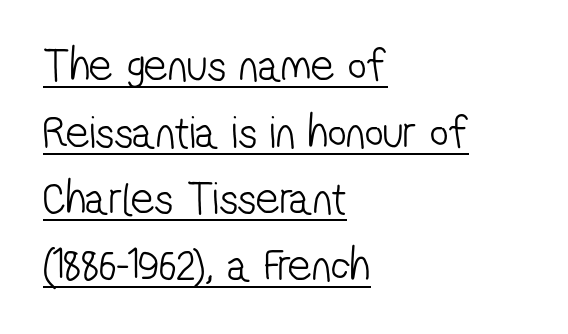
Observe the absence of serifs on each vertical stroke in this sample. Regular leading. Weight: in the light-to-regular range. Quick note: underline on. Default kerning and tracking; the words read as compact shapes.
